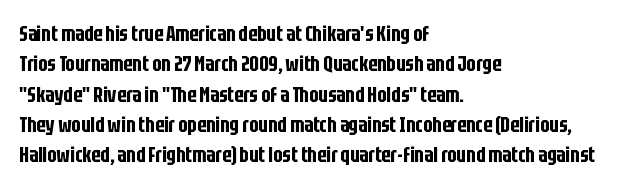
Q: Is the text italic (slanted)? A: No, it is upright.
Q: Is the text underlined? A: No.
Q: How is the paragraph aligned? A: Left-aligned.
Q: Is the spacing between letters normal or unusually wide? A: Normal.
Q: Is the spacing between lines tight, normal or loose? A: Normal.
